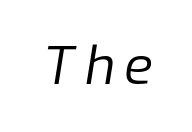
The text carries the slant typical of an italic or oblique font. The string is rendered with underlining switched off. These lines are rendered in a variable-pitch font. The cut favours lightness, reaching ordinary text weight at its darkest.
